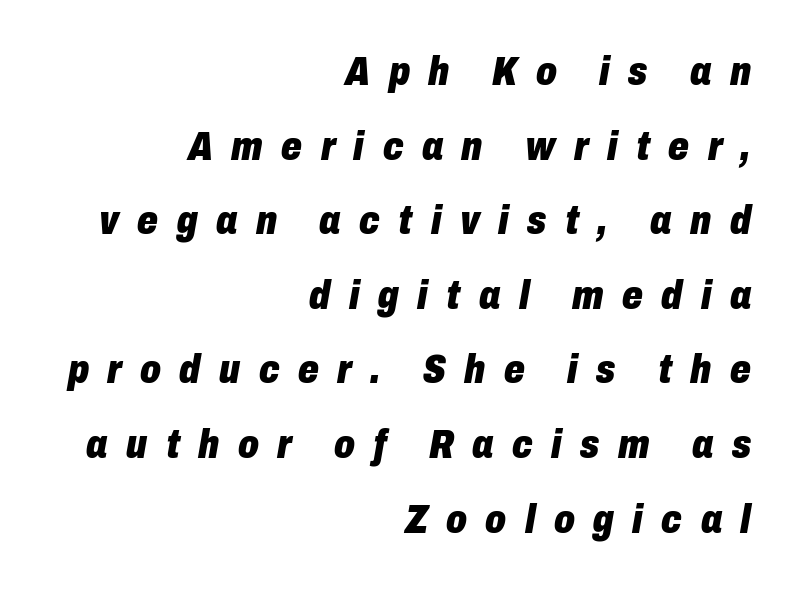
Letter spacing: wide. The paragraph shown leans on its right margin. The face used here is proportionally spaced, like ordinary book or web type. Rule under the text: the space is simply empty. Is the type slanted? Yes — the strokes lean at a clear angle.
